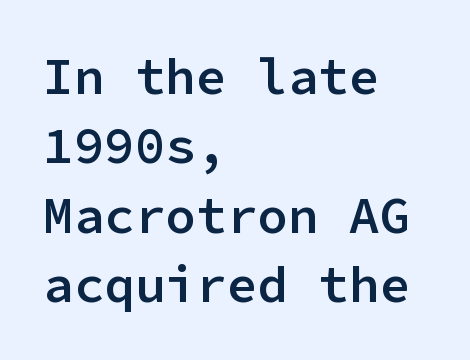
The image shows 51 px semibold sans-serif type, upright, monospaced; set left-aligned, normal line spacing (1.36x), normal letter spacing, not underlined; low stroke contrast and a medium x-height.
